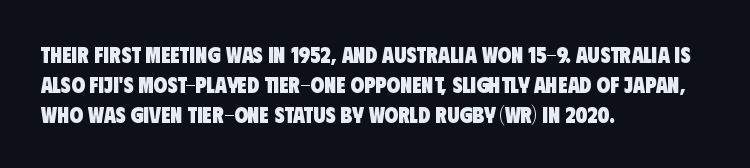
Q: Is the text bold? A: Yes.
Q: Is the text underlined? A: No.
Q: How is the paragraph aligned? A: Left-aligned.
Q: Is the spacing between letters normal or unusually wide? A: Normal.
Q: Is the spacing between lines tight, normal or loose? A: Normal.
